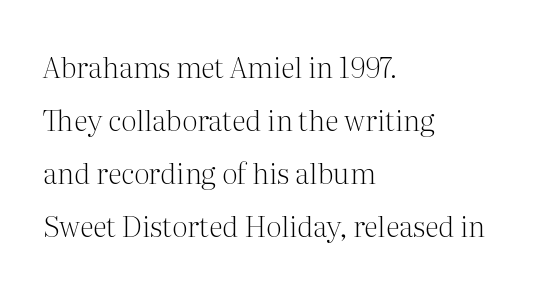
Students, note that the glyphs here touch the page at normal intervals. Is the stroke heavy? The answer is a plain regular-or-lighter. Posture: vertical. These lines are composed in type with serifs. Character widths vary here, with narrow letters taking less room than wide ones.
